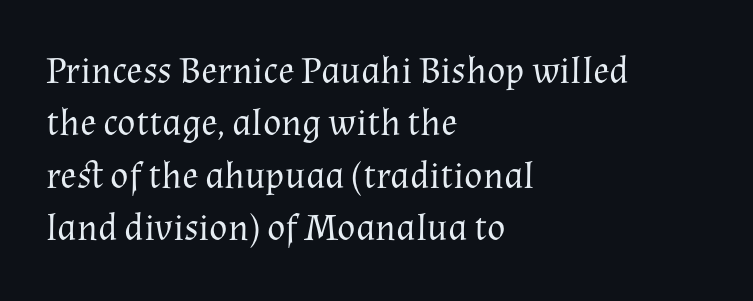
Q: Is the text bold? A: No.
Q: Is the text italic (slanted)? A: No, it is upright.
Q: Is the typeface a serif or a sans-serif typeface? A: Serif.
Q: Is the text underlined? A: No.
Q: How is the paragraph aligned? A: Left-aligned.
Q: Is the spacing between letters normal or unusually wide? A: Normal.
Q: Is the spacing between lines tight, normal or loose? A: Normal.
Q: Width (condensed, normal, or wide)? A: Normal.
Q: Stroke contrast? A: Medium.
Q: x-height? A: Medium.
Q: Monospaced? A: No.
